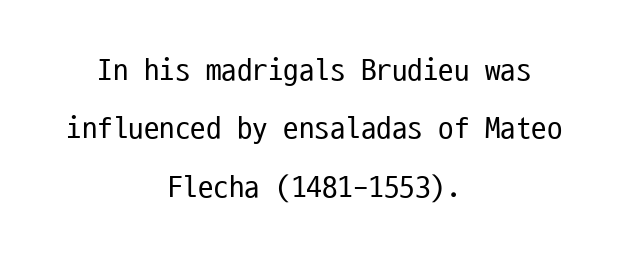
{"serif": "no", "italic": "no", "bold": "no", "weight": "regular", "width": "condensed", "stroke_contrast": "low", "x_height": "medium", "monospaced": "yes", "underline": "no", "align": "center", "line_spacing_ratio": 1.88, "letter_spacing": "normal", "letter_spacing_em": 0.0, "glyph_px": 31}
